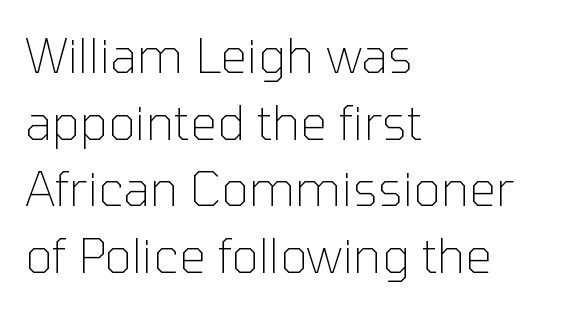
{"serif": "no", "italic": "no", "bold": "no", "weight": "thin", "width": "normal", "stroke_contrast": "low", "x_height": "medium", "monospaced": "no", "underline": "no", "align": "left", "line_spacing": "normal", "line_spacing_ratio": 1.39, "letter_spacing": "normal", "letter_spacing_em": 0.0, "glyph_px": 48}
